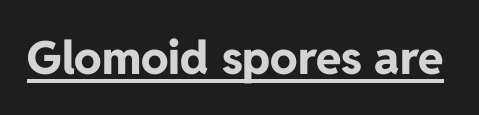
The tracking reads as untouched default to a designer's eye. The passage shown is typeset with a sans-serif family. The specimen includes a rule beneath the text block's lines. You could not count columns in this text — the font is proportionally spaced. Compared with an ordinary text face, these strokes are far heavier — a full bold.
